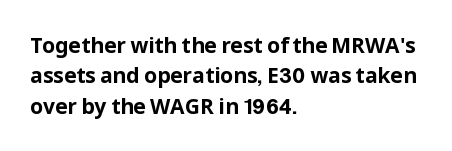
Q: Is the text bold? A: Yes.
Q: Is the text italic (slanted)? A: No, it is upright.
Q: Is the text underlined? A: No.
Q: How is the paragraph aligned? A: Left-aligned.
Q: Is the spacing between letters normal or unusually wide? A: Normal.
Q: Is the spacing between lines tight, normal or loose? A: Normal.
